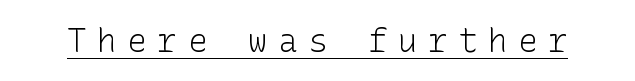
Compared with typical body copy, the letter spacing here is much looser. Does the lettering tilt? It doesn't — this is upright. Grotesque or geometric, the face here clearly has no serifs. Stem width sits at or under what a default text font uses. Decoration check: the copy is underlined.
